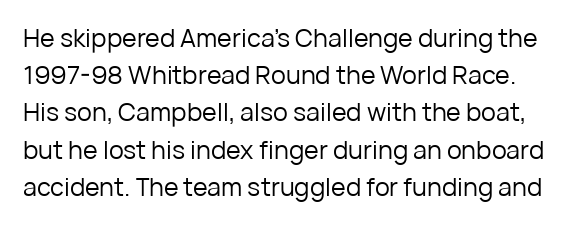
{"italic": "no", "bold": "no", "underline": "no", "line_spacing": "normal", "line_spacing_ratio": 1.49, "letter_spacing": "normal", "letter_spacing_em": 0.0, "glyph_px": 25}
